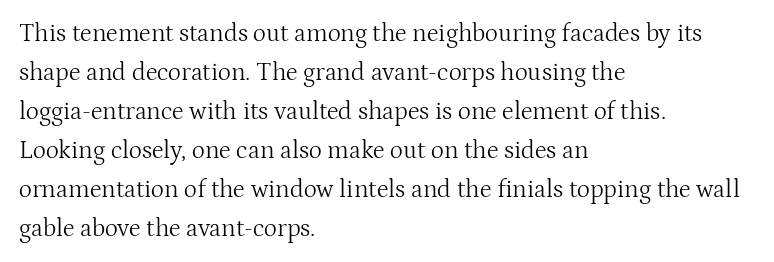
{"italic": "no", "bold": "no", "underline": "no", "align": "left", "line_spacing": "normal", "line_spacing_ratio": 1.56, "letter_spacing": "normal", "letter_spacing_em": 0.0, "glyph_px": 25}
